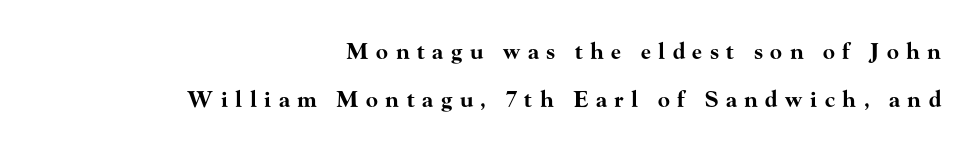
{"italic": "no", "bold": "yes", "underline": "no", "align": "right", "line_spacing": "loose", "line_spacing_ratio": 2.16, "letter_spacing": "wide", "letter_spacing_em": 0.34, "glyph_px": 22}
